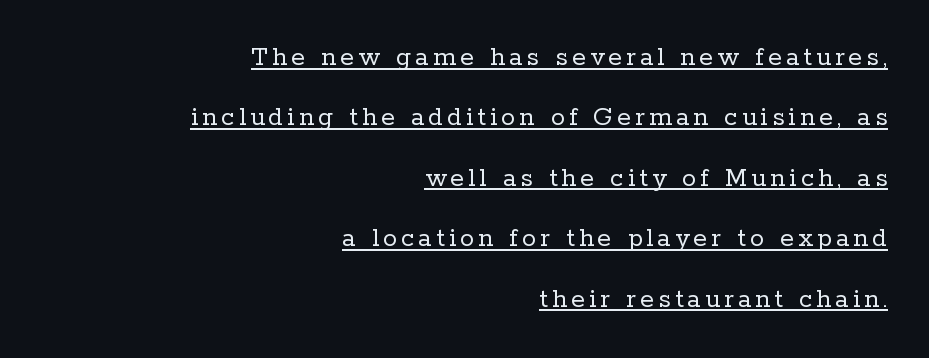
The image shows 28 px regular-weight serif type, upright; set right-aligned, loose line spacing (2.16x), underlined; low stroke contrast and a medium x-height.
